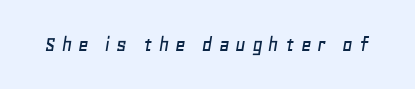
The image shows 23 px text type, italic (leaning right); set unusually wide letter spacing (+0.25 em), not underlined.
